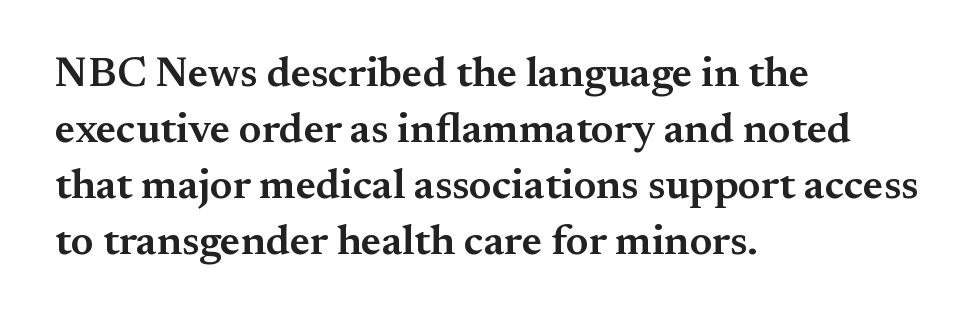
The image shows 42 px semibold serif type, upright; set left-aligned, normal line spacing (1.33x), normal letter spacing, not underlined; medium stroke contrast and a small x-height.
